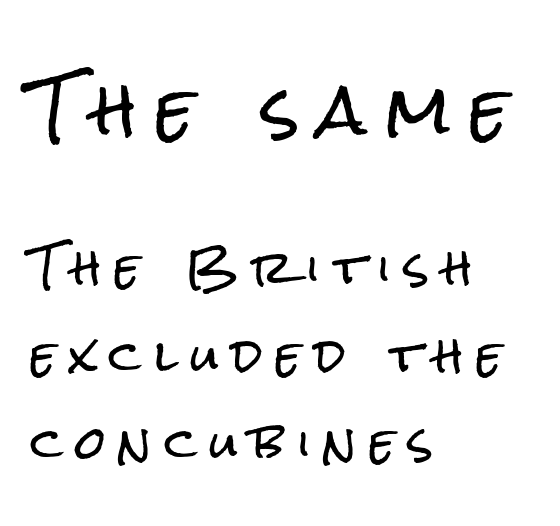
Q: Is the text italic (slanted)? A: No, it is upright.
Q: Is the typeface a serif or a sans-serif typeface? A: Sans-serif.
Q: Is the text underlined? A: No.
Q: How is the paragraph aligned? A: Left-aligned.
Q: Is the spacing between letters normal or unusually wide? A: Unusually wide.
Q: Is the spacing between lines tight, normal or loose? A: Loose.
Q: Which block of text is set in a larger size, the first (top) or the second (bottom)? A: The first (top) one.
Q: Width (condensed, normal, or wide)? A: Condensed.
Q: Stroke contrast? A: Low.
Q: x-height? A: Medium.
Q: Monospaced? A: No.
